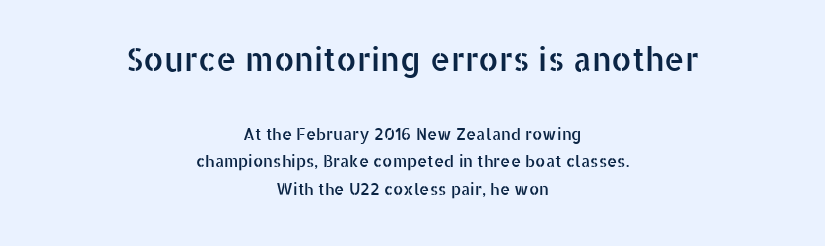
{"serif": "no", "italic": "no", "width": "normal", "stroke_contrast": "low", "x_height": "medium", "monospaced": "no", "underline": "no", "align": "center", "line_spacing_ratio": 1.72, "letter_spacing": "normal", "letter_spacing_em": 0.0, "larger_block": "first", "size_ratio": 2.0, "glyph_px": 32}
